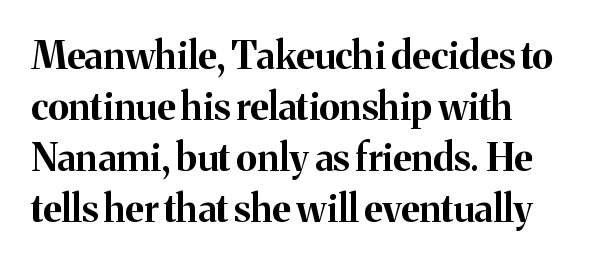
These lines keep a tight, regular rhythm from letter to letter. Italic: no, the glyphs are upright roman. Proportional: the letters do not fall into vertical columns. Each glyph is drawn with heavy, bold strokes.
